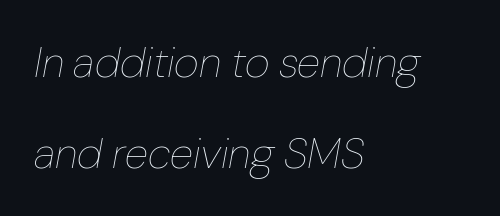
{"italic": "yes", "lean": "right", "slant_degrees": 10, "bold": "no", "weight": "thin", "width": "normal", "stroke_contrast": "low", "x_height": "medium", "monospaced": "no", "underline": "no", "align": "left", "line_spacing": "loose", "line_spacing_ratio": 2.11, "letter_spacing": "normal", "letter_spacing_em": 0.0, "glyph_px": 43}
